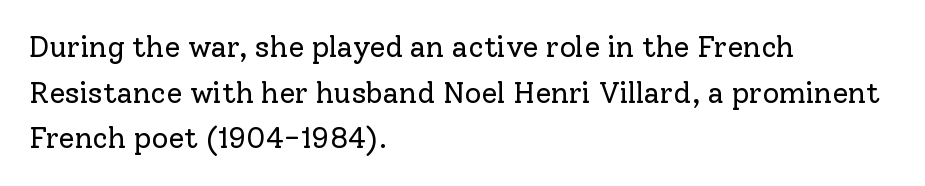
Q: Is the text bold? A: No.
Q: Is the text italic (slanted)? A: No, it is upright.
Q: Is the typeface a serif or a sans-serif typeface? A: Serif.
Q: Is the text underlined? A: No.
Q: How is the paragraph aligned? A: Left-aligned.
Q: Is the spacing between letters normal or unusually wide? A: Normal.
Q: Is the spacing between lines tight, normal or loose? A: Normal.
Q: Width (condensed, normal, or wide)? A: Normal.
Q: Stroke contrast? A: Low.
Q: x-height? A: Medium.
Q: Monospaced? A: No.
